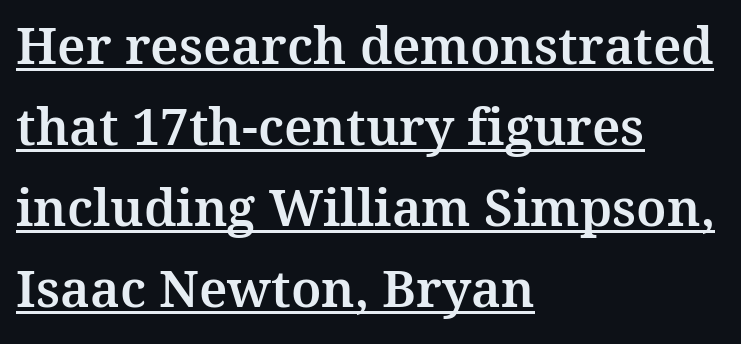
These lines are rendered in a variable-pitch font. The gaps between neighbouring characters are ordinary and unremarkable. Typeset ragged right — the left edge is the straight one. You can tell it's not italic because the verticals are truly vertical.
